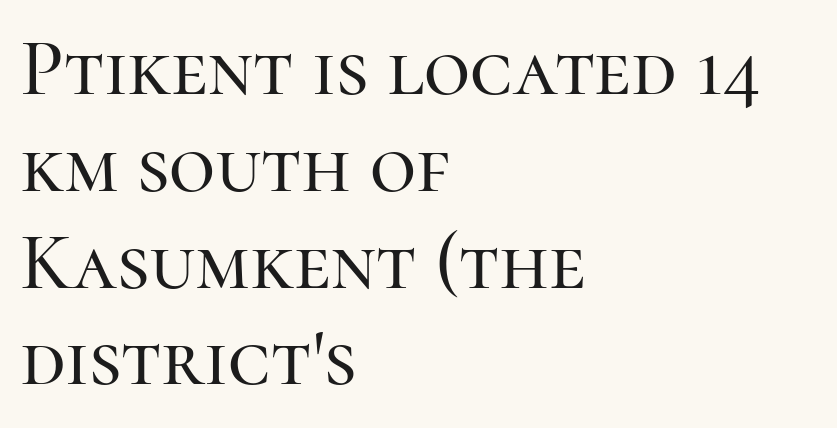
A bare baseline throughout the passage. Notice how the passage keeps a crisp vertical edge on the left only. Each word holds together tightly as a unit, with standard inter-letter gaps. Font category for this specimen: serif. Characters remain perfectly vertical along every line. The passage shown is typed in a proportional face where columns would drift.
